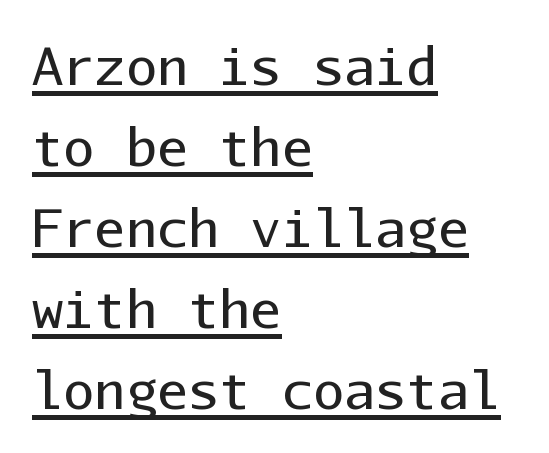
In designer terms, the underline attribute is active on this setting. Heft: none added — not bold. Teacher's note: observe the even left margin — that is flush-left alignment. Posture: upright roman. The letters sit at their default tracking, neither squeezed nor spread.
